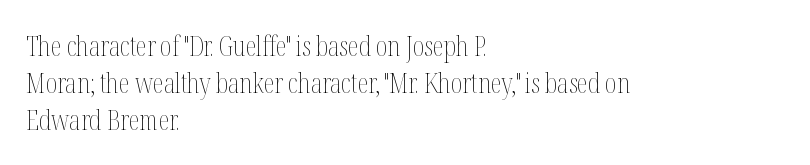
The image shows 28 px thin, condensed type, upright; set left-aligned, normal line spacing (1.32x), normal letter spacing, not underlined; medium stroke contrast and a medium x-height.
